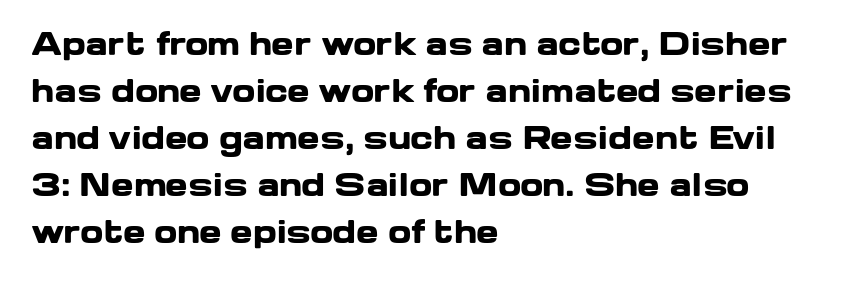
Q: Is the text bold? A: Yes.
Q: Is the text italic (slanted)? A: No, it is upright.
Q: Is the typeface a serif or a sans-serif typeface? A: Sans-serif.
Q: Is the text underlined? A: No.
Q: How is the paragraph aligned? A: Left-aligned.
Q: Is the spacing between letters normal or unusually wide? A: Normal.
Q: Is the spacing between lines tight, normal or loose? A: Normal.
Q: Width (condensed, normal, or wide)? A: Wide.
Q: Stroke contrast? A: Low.
Q: x-height? A: Medium.
Q: Monospaced? A: No.
